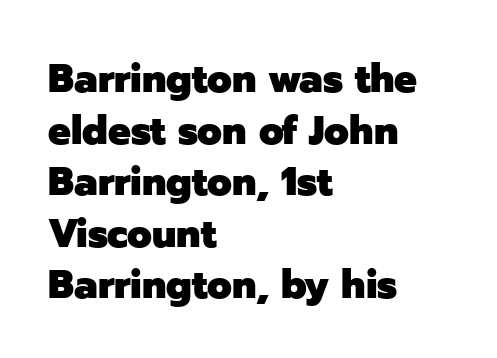
Rows of type keep a routine distance in the vertical direction. To sum up the face: it is a sans, with no serifs. The passage shown is not underscored anywhere. The rendering anchors every line to the left-hand side.
